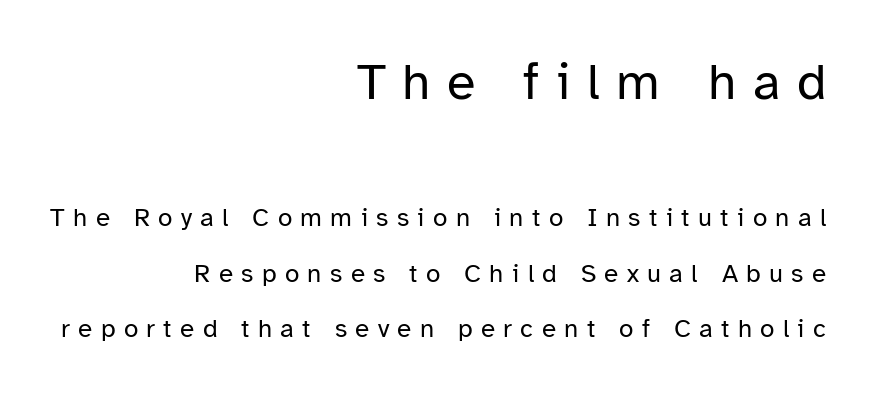
{"serif": "no", "italic": "no", "bold": "no", "weight": "regular", "width": "normal", "stroke_contrast": "low", "x_height": "medium", "monospaced": "no", "underline": "no", "align": "right", "line_spacing": "loose", "line_spacing_ratio": 2.13, "letter_spacing": "wide", "letter_spacing_em": 0.32, "larger_block": "first", "size_ratio": 2.0, "glyph_px": 52}
